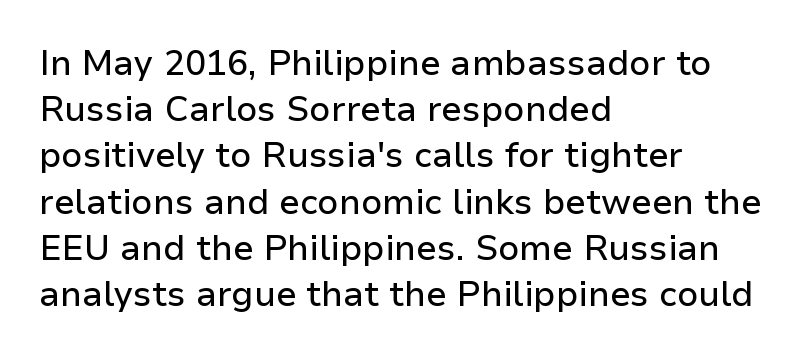
{"serif": "no", "italic": "no", "width": "normal", "stroke_contrast": "low", "x_height": "medium", "monospaced": "no", "underline": "no", "align": "left", "line_spacing": "normal", "line_spacing_ratio": 1.32, "letter_spacing": "normal", "letter_spacing_em": 0.0, "glyph_px": 35}
